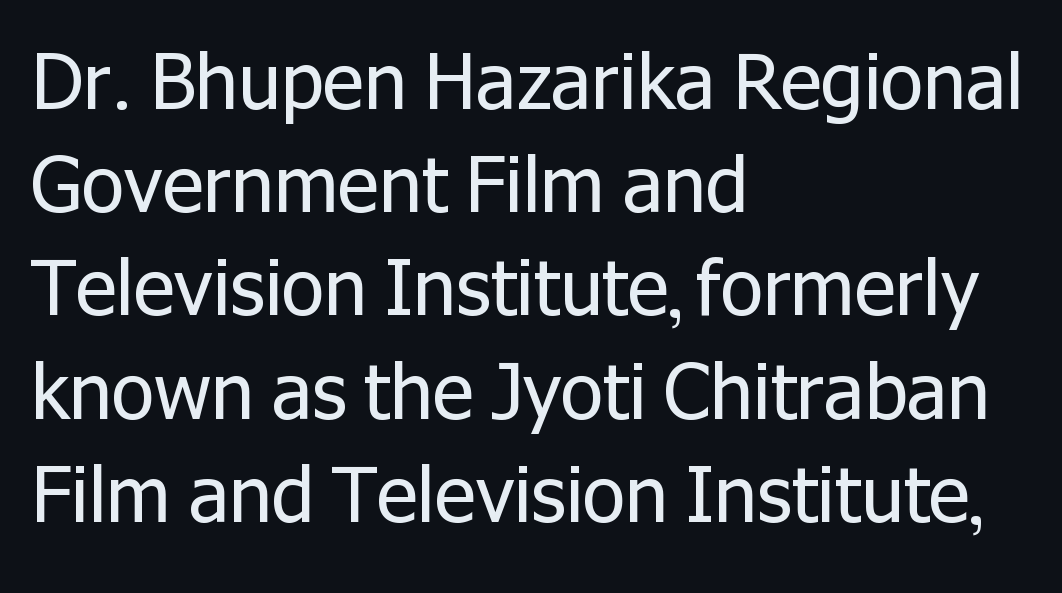
All the whitespace from short lines collects on the right. The rendering uses natural spacing where letterforms have individual widths. The passage shown is typeset with a sans-serif family. Baseline-to-baseline distance is the conventional proportion of letter height. If you drew a line through each stem, it would be perfectly vertical.
